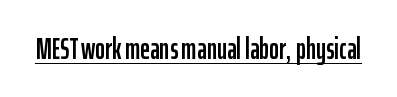
Q: Is the text italic (slanted)? A: No, it is upright.
Q: Is the typeface a serif or a sans-serif typeface? A: Sans-serif.
Q: Is the text underlined? A: Yes.
Q: Is the spacing between letters normal or unusually wide? A: Normal.
Q: Width (condensed, normal, or wide)? A: Condensed.
Q: Stroke contrast? A: Low.
Q: x-height? A: Medium.
Q: Monospaced? A: No.
